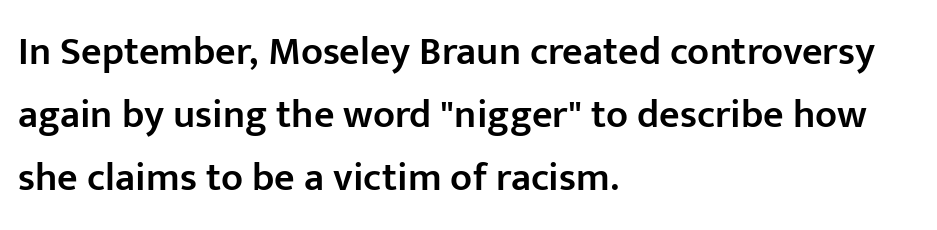
The passage shown is not underscored anywhere. Here the designer chose a conventional face with non-uniform glyph widths. Left-aligned paragraph, ragged on the right. Nobody touched the tracking dial on this one. Classification — sans serif. Every character sits straight up, as roman type does.
